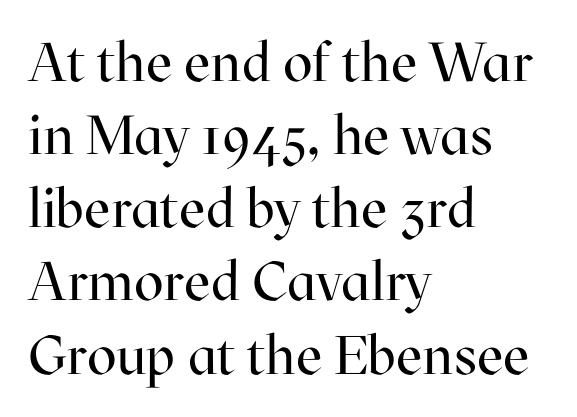
The image shows 55 px regular-weight serif type, upright; set left-aligned, normal line spacing (1.33x), normal letter spacing, not underlined; high stroke contrast and a medium x-height.
